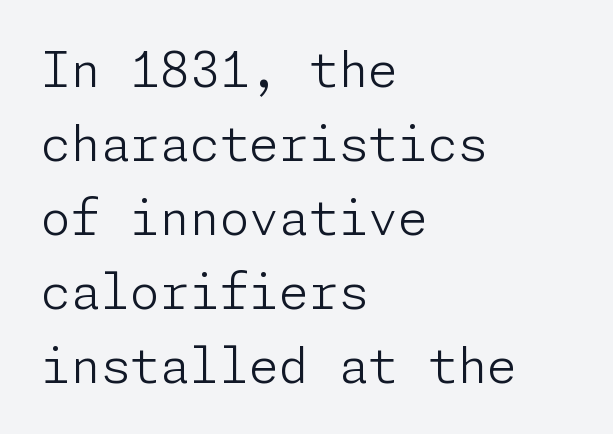
This sample uses plain, unmodified letter spacing. Bare-footed words on every line. Unbolded letterforms with no extra heft. Horizontal bands of white between lines are of average thickness.
